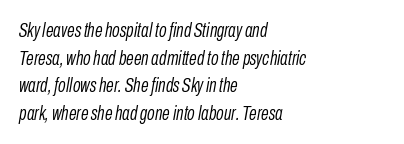
{"italic": "yes", "lean": "right", "slant_degrees": 10, "bold": "no", "underline": "no", "align": "left", "line_spacing": "normal", "line_spacing_ratio": 1.38, "letter_spacing": "normal", "letter_spacing_em": 0.0, "glyph_px": 20}
